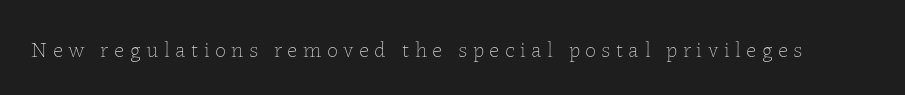
Vertical strokes here are truly vertical. The words here are not underlined. Glyph-to-glyph distance is far greater than everyday printed text. Letters have the restrained weight of plain body copy at most.
